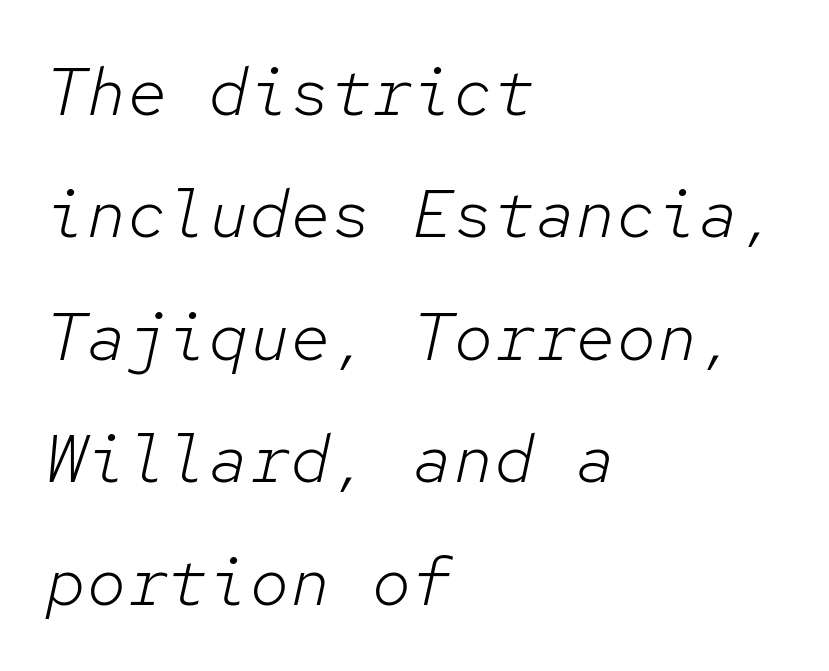
The passage shown is typed in a monospace face where columns stay perfectly aligned. In terms of posture, this sample is oblique. Nothing unusual about the tracking: characters are spaced as the font intends. The setting favours the left margin, as ordinary paragraphs usually do. Weight: in the light-to-regular range. The passage shown is not underscored anywhere.
